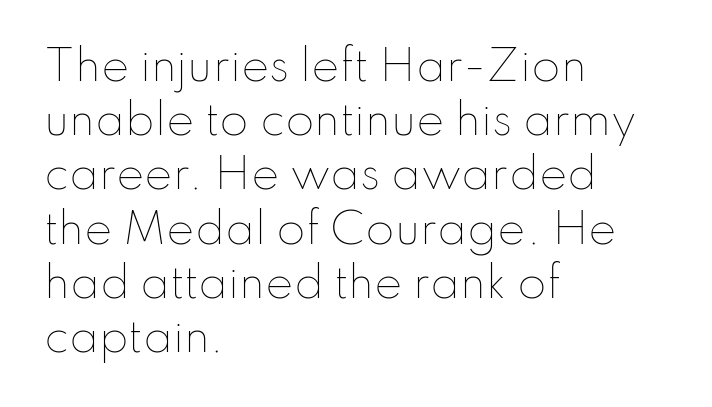
Do the letters lean? They stand straight. In terms of leading, this rendering sits right in the middle. Underlining? Definitely not there. The strokes carry an ordinary text weight at most.
